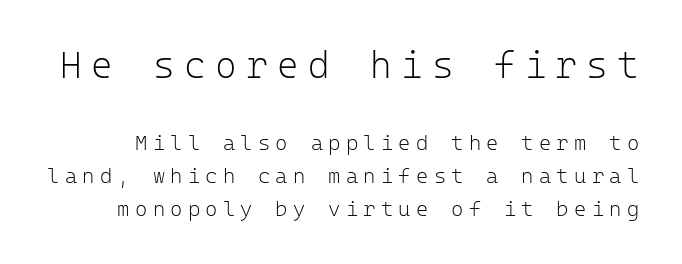
Scale decreases going downward across the two blocks. On a weight scale, this lands at 450 or below. What's the leading like? Ordinary, nothing unusual. What stands out about the letter spacing? Its width — letters are far apart. You could count columns in this text — the font is strictly monospaced.
